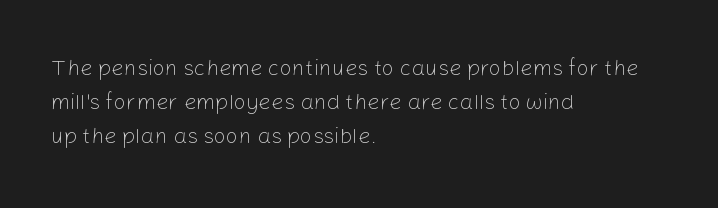
{"italic": "no", "bold": "no", "underline": "no", "align": "left", "line_spacing": "normal", "line_spacing_ratio": 1.55, "letter_spacing": "normal", "letter_spacing_em": 0.0, "glyph_px": 22}
